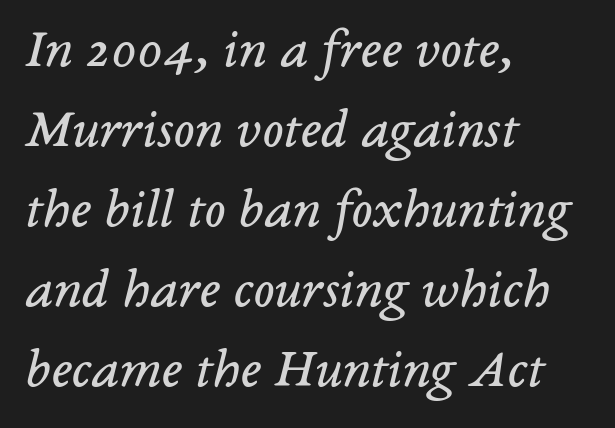
{"serif": "yes", "italic": "yes", "lean": "right", "slant_degrees": 14, "bold": "no", "weight": "regular", "width": "normal", "stroke_contrast": "low", "x_height": "medium", "monospaced": "no", "underline": "no", "align": "left", "line_spacing": "normal", "line_spacing_ratio": 1.43, "letter_spacing": "normal", "letter_spacing_em": 0.0, "glyph_px": 56}
